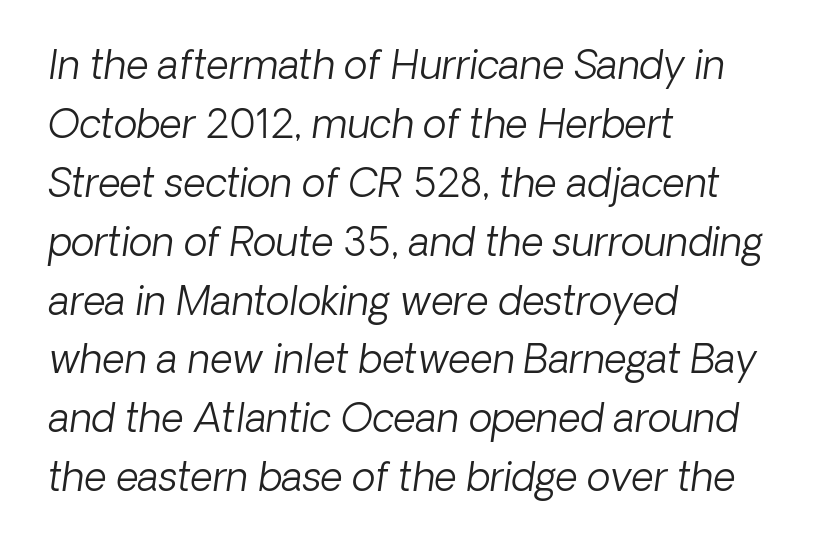
The face used here is proportionally spaced, like ordinary book or web type. The compositor pushed each line to the left boundary. One glance says typical: line gaps are just what's usual. Font category for this specimen: sans-serif. The typeface has the unassuming heft of standard copy or less. The passage shown is not underscored anywhere.
